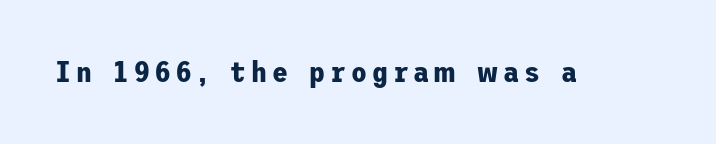
Q: Is the text bold? A: Yes.
Q: Is the text italic (slanted)? A: No, it is upright.
Q: Is the typeface a serif or a sans-serif typeface? A: Sans-serif.
Q: Is the text underlined? A: No.
Q: Width (condensed, normal, or wide)? A: Normal.
Q: Stroke contrast? A: Low.
Q: x-height? A: Medium.
